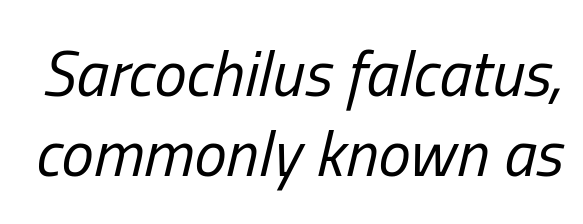
Underline: absent. Spacing verdict: proportional, widths tailored to each character. Slanted lettering throughout. You could call the tracking neutral — neither tight nor loose. No extra ink here — the face is not bold.
